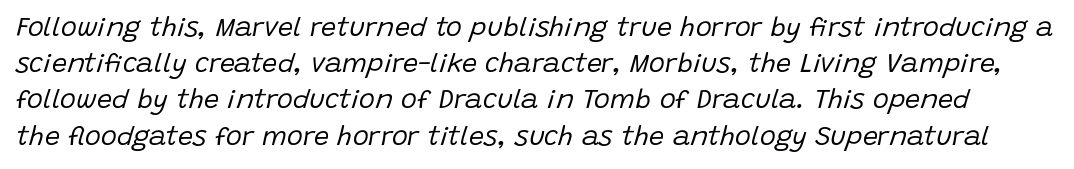
The image shows 27 px text type, italic (leaning right); set normal line spacing (1.34x), normal letter spacing, not underlined.
